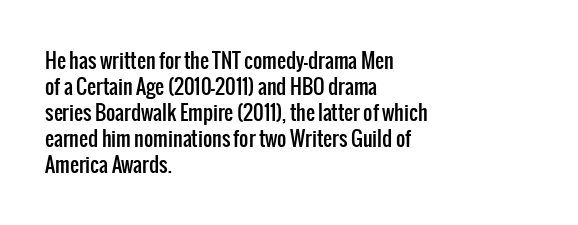
Q: Is the text italic (slanted)? A: No, it is upright.
Q: Is the text underlined? A: No.
Q: How is the paragraph aligned? A: Left-aligned.
Q: Is the spacing between letters normal or unusually wide? A: Normal.
Q: Is the spacing between lines tight, normal or loose? A: Normal.
